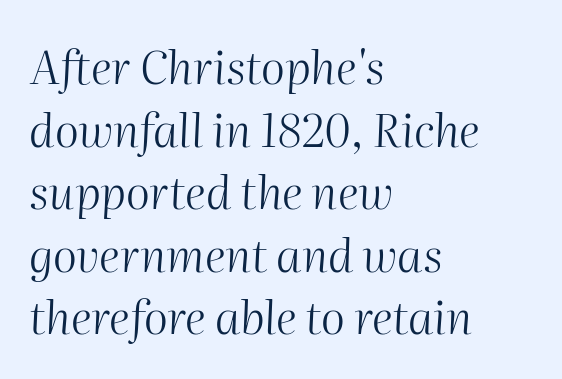
{"italic": "yes", "lean": "right", "slant_degrees": 2, "bold": "no", "weight": "light", "width": "normal", "stroke_contrast": "medium", "x_height": "medium", "monospaced": "no", "underline": "no", "align": "left", "line_spacing": "normal", "line_spacing_ratio": 1.36, "letter_spacing": "normal", "letter_spacing_em": 0.0, "glyph_px": 46}
